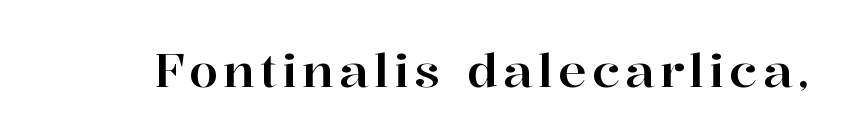
Q: Is the text italic (slanted)? A: No, it is upright.
Q: Is the typeface a serif or a sans-serif typeface? A: Serif.
Q: Is the text underlined? A: No.
Q: Width (condensed, normal, or wide)? A: Normal.
Q: Stroke contrast? A: High.
Q: x-height? A: Medium.
Q: Monospaced? A: No.
